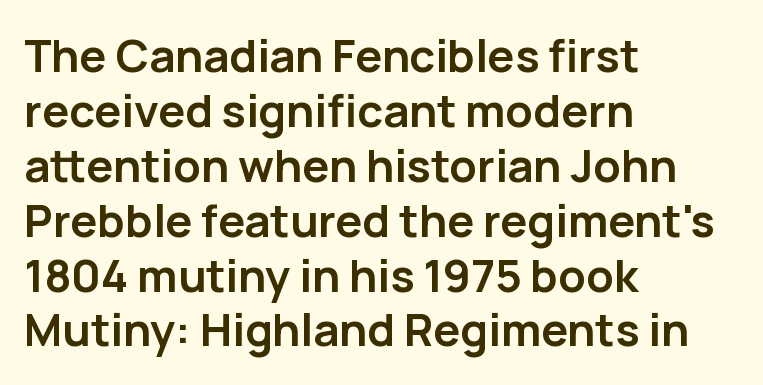
Q: Is the text bold? A: Yes.
Q: Is the text italic (slanted)? A: No, it is upright.
Q: Is the typeface a serif or a sans-serif typeface? A: Sans-serif.
Q: Is the text underlined? A: No.
Q: How is the paragraph aligned? A: Left-aligned.
Q: Is the spacing between letters normal or unusually wide? A: Normal.
Q: Width (condensed, normal, or wide)? A: Normal.
Q: Stroke contrast? A: Low.
Q: x-height? A: Medium.
Q: Monospaced? A: No.
